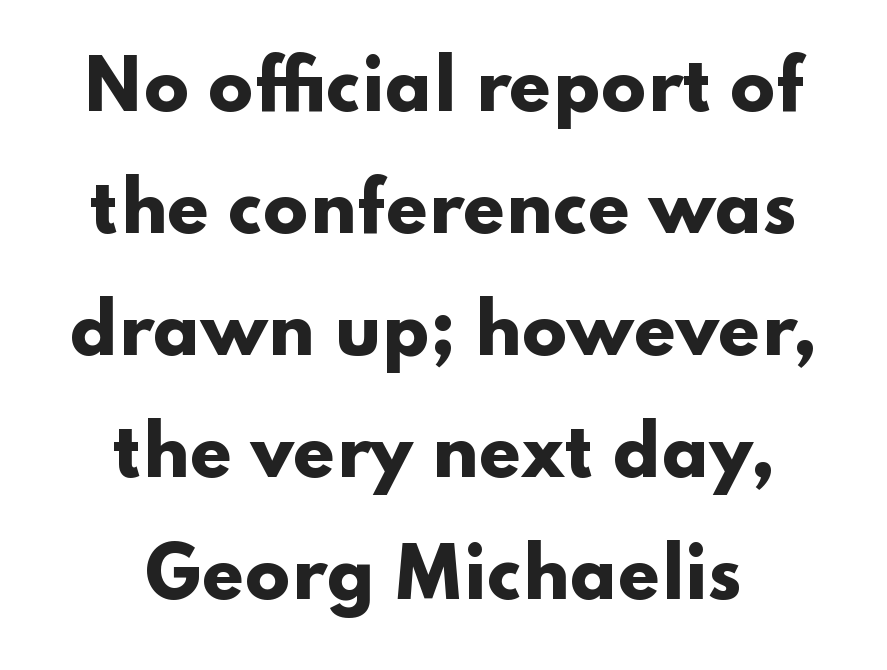
{"serif": "no", "italic": "no", "bold": "yes", "weight": "heavy", "width": "wide", "stroke_contrast": "low", "x_height": "small", "monospaced": "no", "underline": "no", "align": "center", "line_spacing_ratio": 1.82, "letter_spacing": "normal", "letter_spacing_em": 0.0, "glyph_px": 67}
